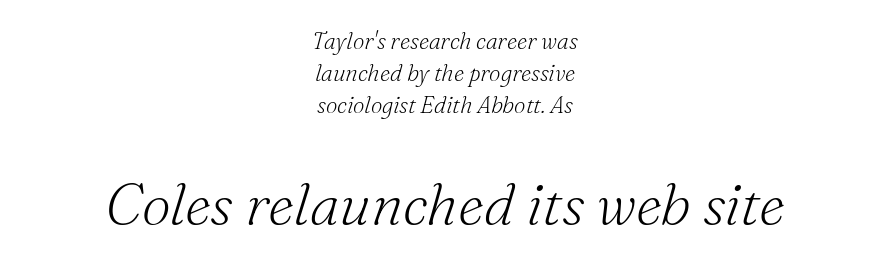
Whoever set this chose a conventional vertical rhythm. Old-style or modern, the face here clearly has serifs. The passage shown is not underscored anywhere. Spacing verdict: proportional, widths tailored to each character. This rendering leaves character spacing at its baseline value.
